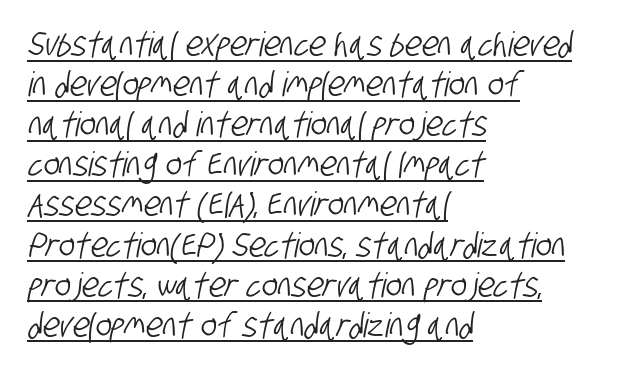
Q: Is the typeface a serif or a sans-serif typeface? A: Sans-serif.
Q: Is the text underlined? A: Yes.
Q: How is the paragraph aligned? A: Left-aligned.
Q: Is the spacing between letters normal or unusually wide? A: Normal.
Q: Width (condensed, normal, or wide)? A: Condensed.
Q: Stroke contrast? A: Low.
Q: x-height? A: Large.
Q: Monospaced? A: No.
